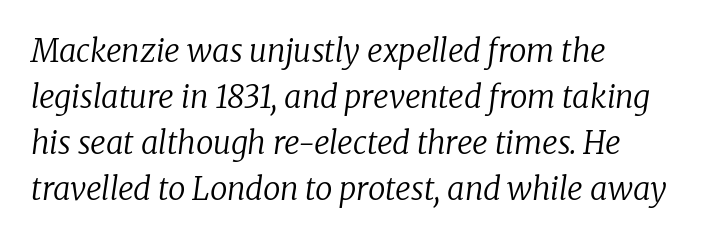
Characters follow at the spacing the type designer built in. The rendering uses natural spacing where letterforms have individual widths. Unlike a clean sans, this face finishes its strokes with serifs. Lines of text with bare space underneath.
